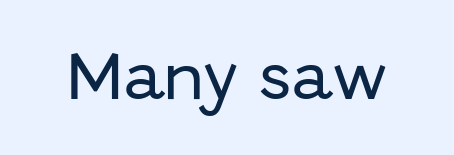
{"serif": "no", "italic": "no", "width": "normal", "stroke_contrast": "low", "x_height": "medium", "monospaced": "no", "underline": "no", "letter_spacing": "normal", "letter_spacing_em": 0.0, "glyph_px": 53}
